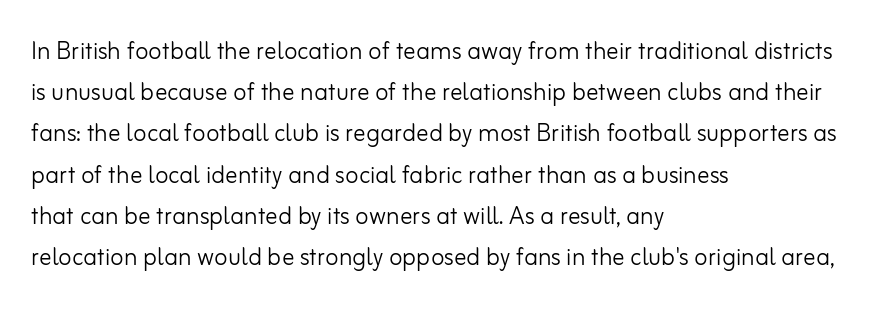
Q: Is the text bold? A: No.
Q: Is the text italic (slanted)? A: No, it is upright.
Q: Is the typeface a serif or a sans-serif typeface? A: Sans-serif.
Q: Is the text underlined? A: No.
Q: How is the paragraph aligned? A: Left-aligned.
Q: Is the spacing between letters normal or unusually wide? A: Normal.
Q: Is the spacing between lines tight, normal or loose? A: Normal.
Q: Width (condensed, normal, or wide)? A: Normal.
Q: Stroke contrast? A: Low.
Q: x-height? A: Small.
Q: Monospaced? A: No.
